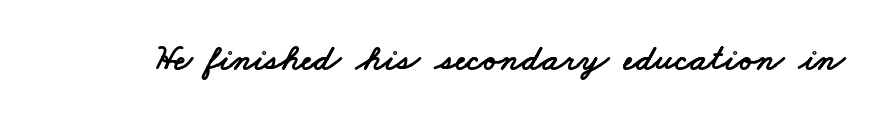
Q: Is the typeface a serif or a sans-serif typeface? A: Sans-serif.
Q: Is the text underlined? A: No.
Q: Is the spacing between letters normal or unusually wide? A: Normal.
Q: Width (condensed, normal, or wide)? A: Wide.
Q: Stroke contrast? A: Low.
Q: x-height? A: Small.
Q: Monospaced? A: No.
